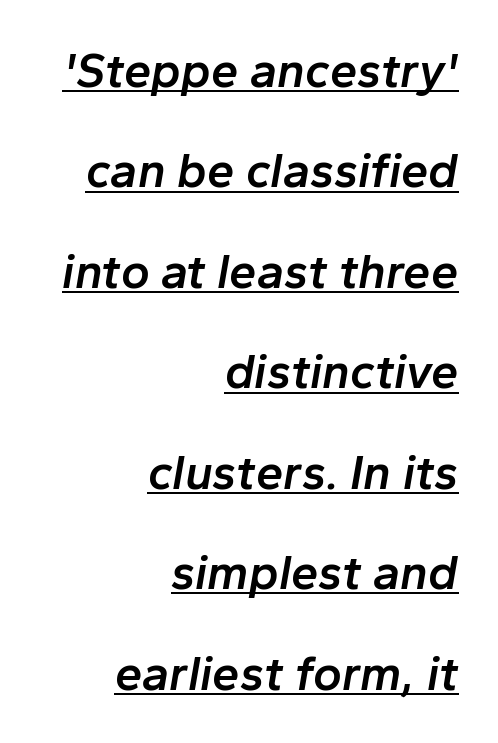
{"italic": "yes", "lean": "right", "slant_degrees": 10, "bold": "semi", "weight": "semibold", "width": "normal", "stroke_contrast": "low", "x_height": "medium", "monospaced": "no", "underline": "yes", "align": "right", "line_spacing": "loose", "line_spacing_ratio": 2.05, "letter_spacing": "normal", "letter_spacing_em": 0.0, "glyph_px": 49}
